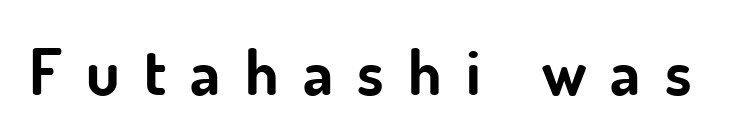
The image shows 64 px bold sans-serif type, upright; set unusually wide letter spacing (+0.38 em), not underlined; low stroke contrast and a small x-height.
